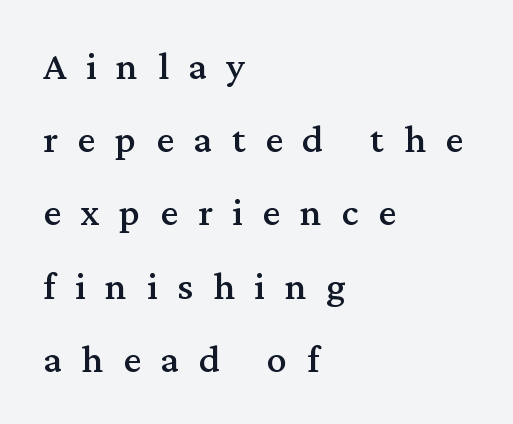
The image shows 40 px serif type, upright; set left-aligned, line spacing 1.83x, unusually wide letter spacing (+0.49 em), not underlined; medium stroke contrast and a medium x-height.
